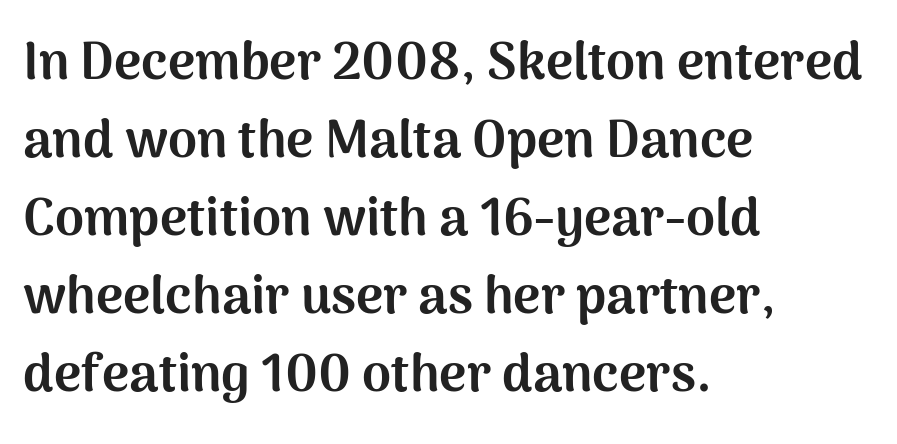
Q: Is the text bold? A: Yes.
Q: Is the text italic (slanted)? A: No, it is upright.
Q: Is the typeface a serif or a sans-serif typeface? A: Sans-serif.
Q: Is the text underlined? A: No.
Q: How is the paragraph aligned? A: Left-aligned.
Q: Is the spacing between letters normal or unusually wide? A: Normal.
Q: Is the spacing between lines tight, normal or loose? A: Normal.
Q: Width (condensed, normal, or wide)? A: Normal.
Q: Stroke contrast? A: Medium.
Q: x-height? A: Medium.
Q: Monospaced? A: No.
